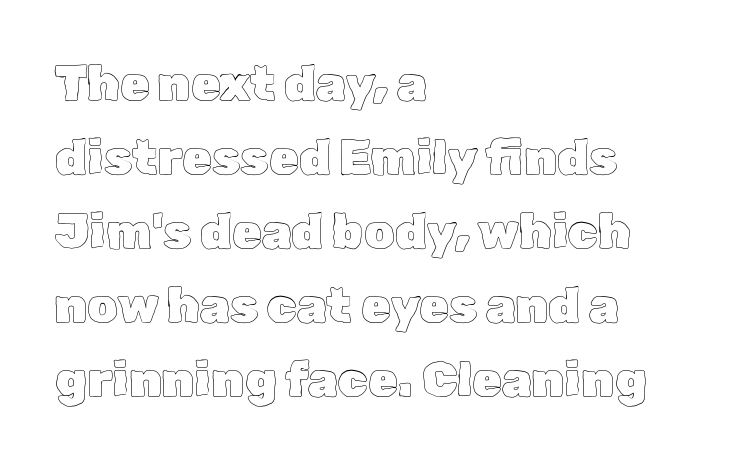
{"italic": "no", "width": "normal", "x_height": "medium", "monospaced": "no", "underline": "no", "align": "left", "line_spacing": "normal", "line_spacing_ratio": 1.54, "letter_spacing": "normal", "letter_spacing_em": 0.0, "glyph_px": 48}
